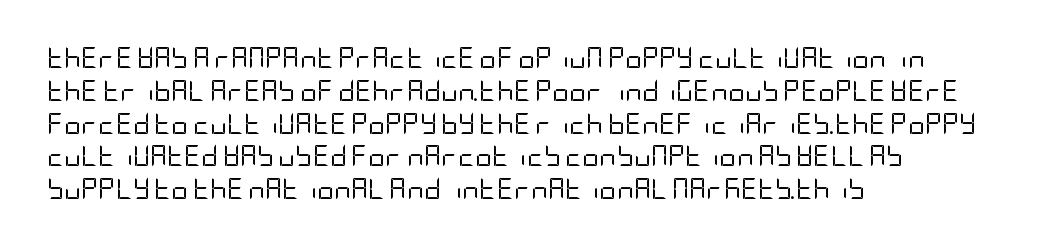
{"italic": "no", "bold": "no", "underline": "no", "align": "left", "line_spacing": "normal", "line_spacing_ratio": 1.56, "letter_spacing": "normal", "letter_spacing_em": 0.0, "glyph_px": 21}
